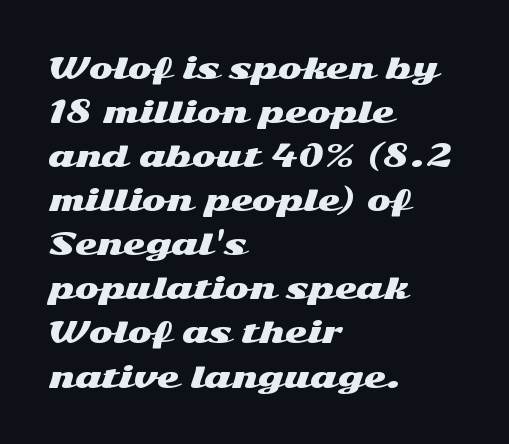
{"serif": "no", "width": "wide", "stroke_contrast": "medium", "x_height": "medium", "monospaced": "no", "underline": "no", "align": "left", "line_spacing": "normal", "line_spacing_ratio": 1.52, "letter_spacing": "normal", "letter_spacing_em": 0.0, "glyph_px": 29}
